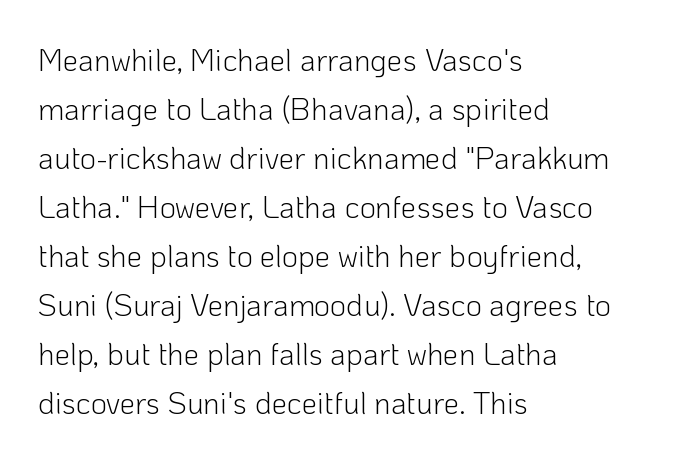
Q: Is the text bold? A: No.
Q: Is the text italic (slanted)? A: No, it is upright.
Q: Is the typeface a serif or a sans-serif typeface? A: Sans-serif.
Q: Is the text underlined? A: No.
Q: How is the paragraph aligned? A: Left-aligned.
Q: Is the spacing between letters normal or unusually wide? A: Normal.
Q: Is the spacing between lines tight, normal or loose? A: Normal.
Q: Width (condensed, normal, or wide)? A: Normal.
Q: Stroke contrast? A: Low.
Q: x-height? A: Medium.
Q: Monospaced? A: No.
